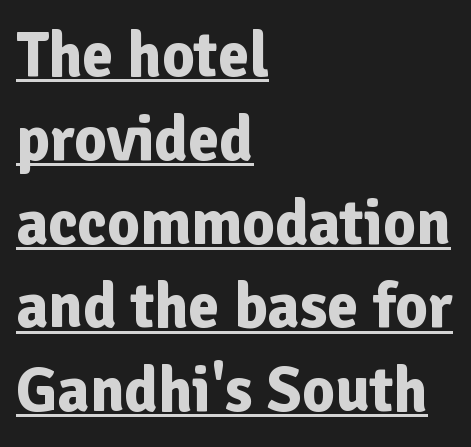
Q: Is the text bold? A: Yes.
Q: Is the text italic (slanted)? A: No, it is upright.
Q: Is the typeface a serif or a sans-serif typeface? A: Sans-serif.
Q: Is the text underlined? A: Yes.
Q: How is the paragraph aligned? A: Left-aligned.
Q: Is the spacing between letters normal or unusually wide? A: Normal.
Q: Is the spacing between lines tight, normal or loose? A: Normal.
Q: Width (condensed, normal, or wide)? A: Normal.
Q: Stroke contrast? A: Low.
Q: x-height? A: Medium.
Q: Monospaced? A: No.
